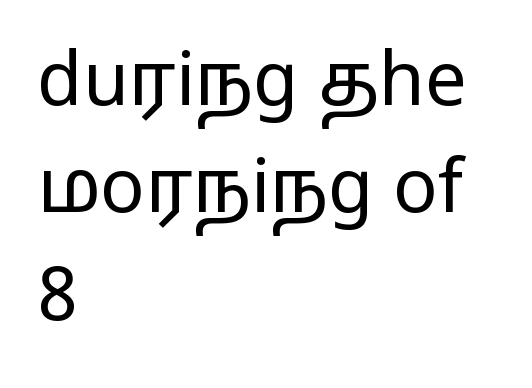
Q: Is the text bold? A: No.
Q: Is the text italic (slanted)? A: No, it is upright.
Q: Is the typeface a serif or a sans-serif typeface? A: Sans-serif.
Q: Is the text underlined? A: No.
Q: How is the paragraph aligned? A: Left-aligned.
Q: Is the spacing between letters normal or unusually wide? A: Normal.
Q: Is the spacing between lines tight, normal or loose? A: Normal.
Q: Width (condensed, normal, or wide)? A: Wide.
Q: Stroke contrast? A: Low.
Q: x-height? A: Medium.
Q: Monospaced? A: No.
